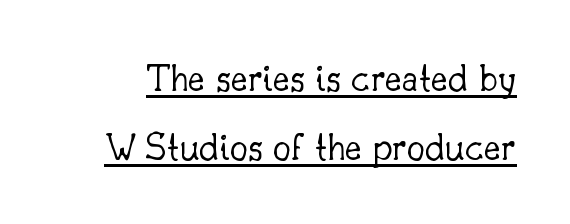
The face used here is proportionally spaced, like ordinary book or web type. These glyphs show unthickened strokes, regular width or finer. A typesetter would call this zero additional tracking. Posture: upright roman.
